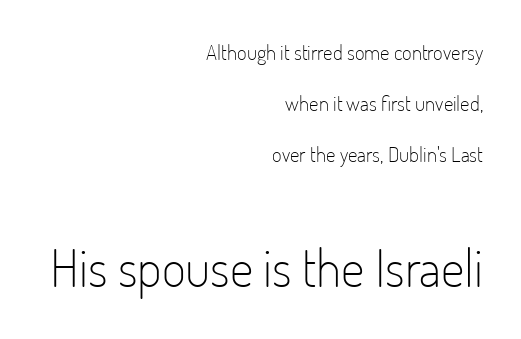
The image shows 52 px light, condensed sans-serif type, upright; set right-aligned, loose line spacing (2.44x), normal letter spacing, not underlined; the second (bottom) block is 2.48x larger; low stroke contrast and a small x-height.
